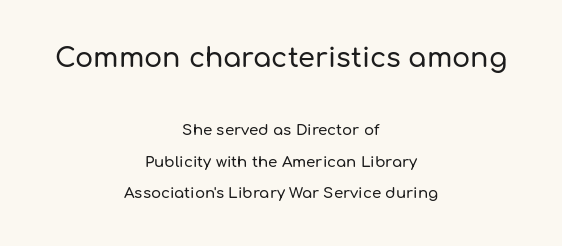
The image shows 27 px text type, upright; set centered, loose line spacing (2.1x), normal letter spacing, not underlined; the first (top) block is 1.8x larger.
